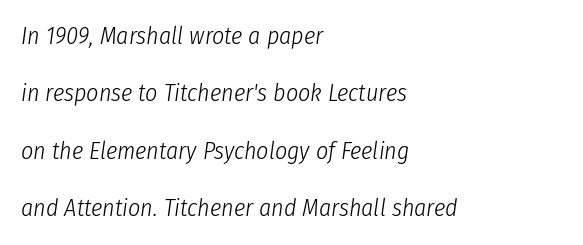
Quick note: italic. Caption: face not bold, strokes unweighted. The passage shown is not underscored anywhere. Horizontal bands of white between lines are thick stripes. The setting favours the left margin, as ordinary paragraphs usually do.
